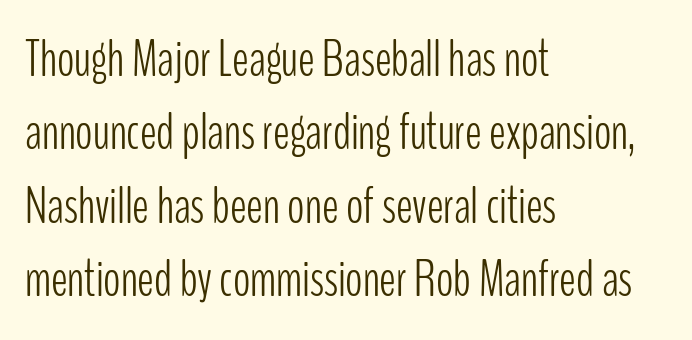
Compared with a centered layout, this one pins lines to the left instead. Each letter keeps its own natural width here, so spacing adapts to shape. Vertical strokes here are truly vertical. The strokes carry an ordinary text weight at most.
